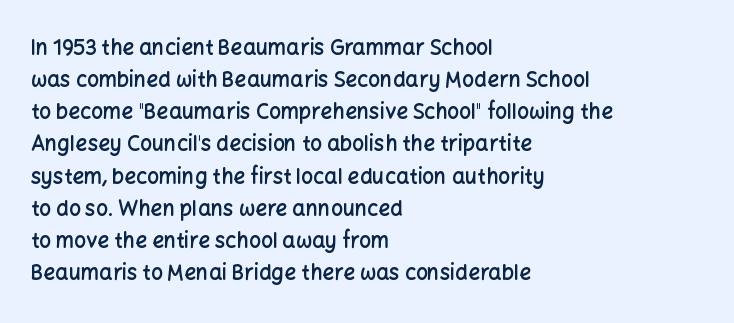
The image shows 21 px text type, upright; set left-aligned, normal line spacing (1.53x), normal letter spacing, not underlined.
